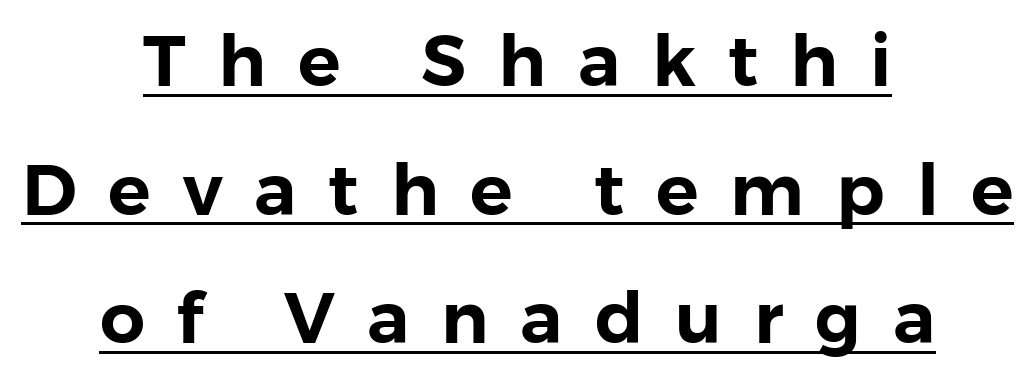
Q: Is the text italic (slanted)? A: No, it is upright.
Q: Is the typeface a serif or a sans-serif typeface? A: Sans-serif.
Q: Is the text underlined? A: Yes.
Q: How is the paragraph aligned? A: Centered.
Q: Is the spacing between letters normal or unusually wide? A: Unusually wide.
Q: Width (condensed, normal, or wide)? A: Normal.
Q: Stroke contrast? A: Low.
Q: x-height? A: Medium.
Q: Monospaced? A: No.
